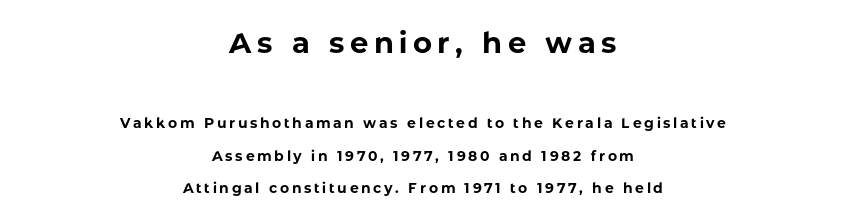
{"serif": "no", "italic": "no", "bold": "yes", "weight": "bold", "width": "normal", "stroke_contrast": "low", "x_height": "medium", "monospaced": "no", "underline": "no", "align": "center", "line_spacing": "loose", "line_spacing_ratio": 2.31, "larger_block": "first", "size_ratio": 2.07, "glyph_px": 29}
